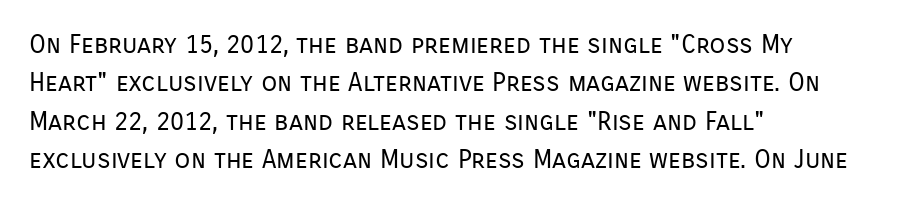
{"italic": "no", "bold": "no", "underline": "no", "align": "left", "line_spacing": "normal", "line_spacing_ratio": 1.48, "letter_spacing": "normal", "letter_spacing_em": 0.0, "glyph_px": 26}
